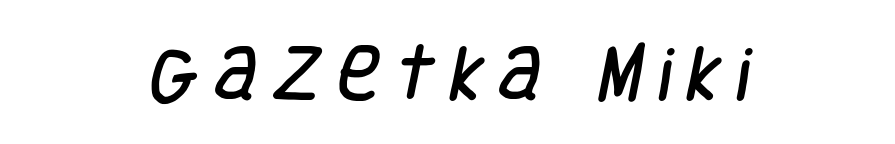
{"serif": "no", "width": "condensed", "stroke_contrast": "low", "x_height": "large", "monospaced": "no", "underline": "no", "align": "center", "letter_spacing": "wide", "letter_spacing_em": 0.25, "glyph_px": 60}
